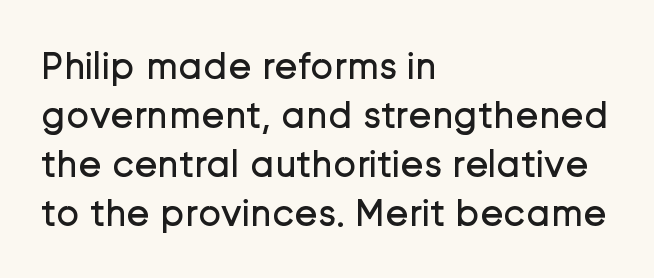
Q: Is the text bold? A: No.
Q: Is the text italic (slanted)? A: No, it is upright.
Q: Is the typeface a serif or a sans-serif typeface? A: Sans-serif.
Q: Is the text underlined? A: No.
Q: How is the paragraph aligned? A: Left-aligned.
Q: Is the spacing between letters normal or unusually wide? A: Normal.
Q: Is the spacing between lines tight, normal or loose? A: Normal.
Q: Width (condensed, normal, or wide)? A: Normal.
Q: Stroke contrast? A: Low.
Q: x-height? A: Medium.
Q: Monospaced? A: No.
